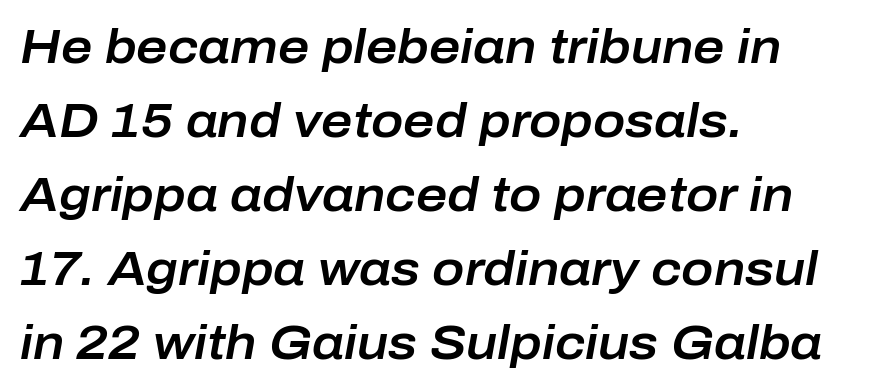
{"italic": "yes", "lean": "right", "slant_degrees": 10, "width": "normal", "stroke_contrast": "low", "x_height": "medium", "monospaced": "no", "underline": "no", "align": "left", "line_spacing": "normal", "line_spacing_ratio": 1.54, "letter_spacing": "normal", "letter_spacing_em": 0.0, "glyph_px": 48}
